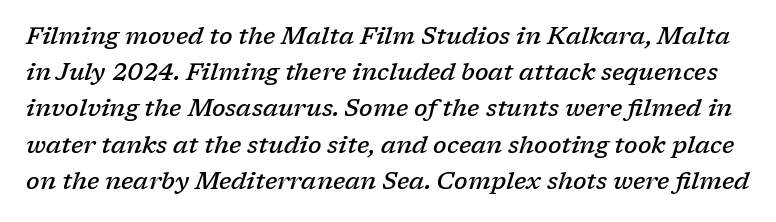
Q: Is the text bold? A: Semi-bold.
Q: Is the text italic (slanted)? A: Yes, it leans right by about 17 degrees.
Q: Is the text underlined? A: No.
Q: Is the spacing between letters normal or unusually wide? A: Normal.
Q: Is the spacing between lines tight, normal or loose? A: Normal.
